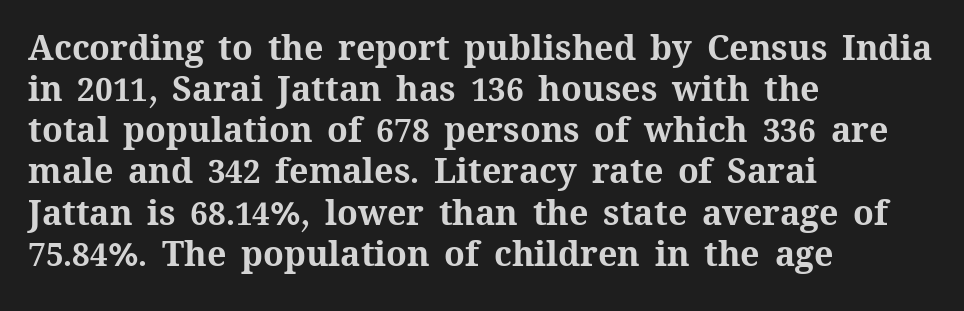
{"italic": "no", "bold": "yes", "weight": "bold", "width": "normal", "stroke_contrast": "medium", "x_height": "medium", "monospaced": "no", "underline": "no", "align": "left", "line_spacing_ratio": 1.21, "letter_spacing": "normal", "letter_spacing_em": 0.0, "glyph_px": 34}
